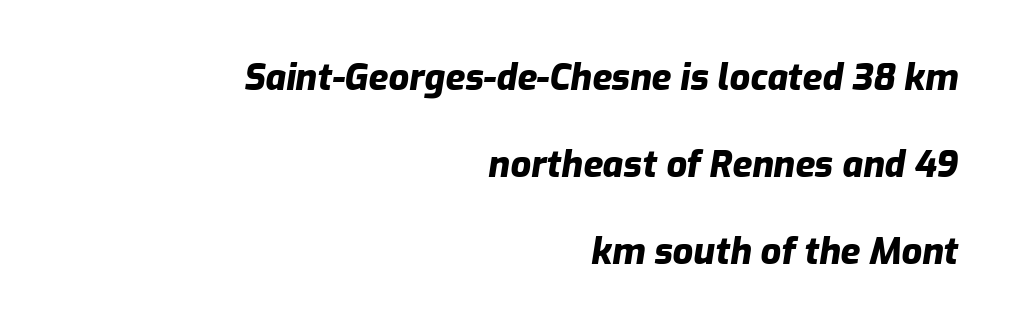
The image shows 36 px heavy type, italic (leaning right); set right-aligned, loose line spacing (2.41x), normal letter spacing, not underlined; low stroke contrast and a medium x-height.
